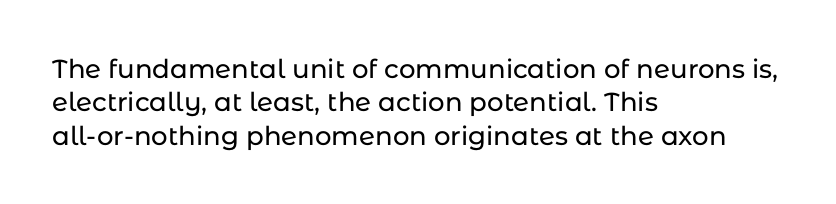
The image shows 26 px text type, upright; set left-aligned, normal line spacing (1.28x), normal letter spacing, not underlined.
